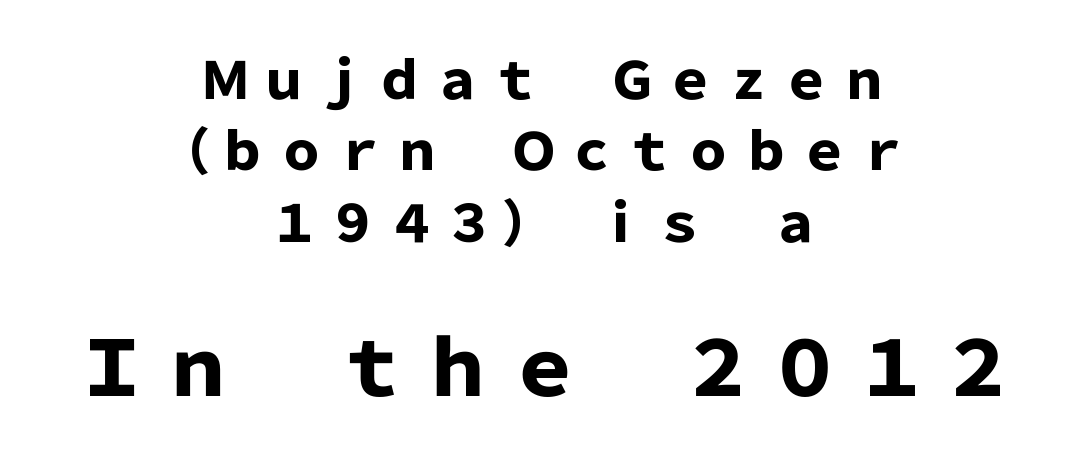
Q: Is the text bold? A: Yes.
Q: Is the text italic (slanted)? A: No, it is upright.
Q: Is the typeface a serif or a sans-serif typeface? A: Sans-serif.
Q: Is the text underlined? A: No.
Q: How is the paragraph aligned? A: Centered.
Q: Is the spacing between lines tight, normal or loose? A: Normal.
Q: Which block of text is set in a larger size, the first (top) or the second (bottom)? A: The second (bottom) one.
Q: Width (condensed, normal, or wide)? A: Normal.
Q: Stroke contrast? A: Low.
Q: x-height? A: Medium.
Q: Monospaced? A: No.
